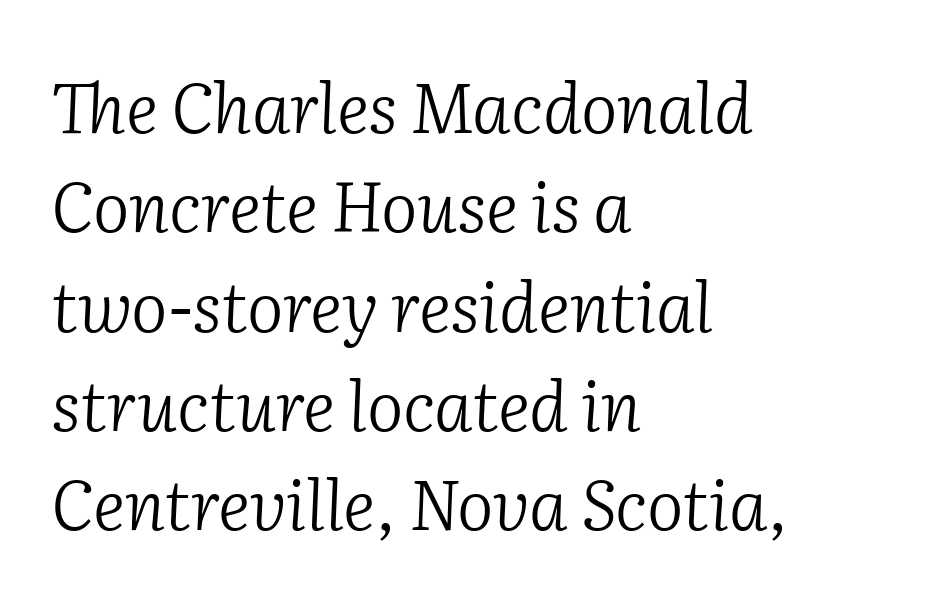
{"serif": "yes", "italic": "yes", "lean": "right", "slant_degrees": 2, "bold": "no", "weight": "light", "width": "normal", "stroke_contrast": "low", "x_height": "medium", "monospaced": "no", "underline": "no", "align": "left", "line_spacing": "normal", "line_spacing_ratio": 1.44, "letter_spacing": "normal", "letter_spacing_em": 0.0, "glyph_px": 69}
